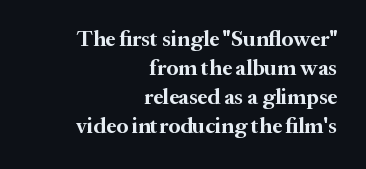
The image shows 22 px bold type, upright; set right-aligned, normal line spacing (1.32x), normal letter spacing, not underlined.
